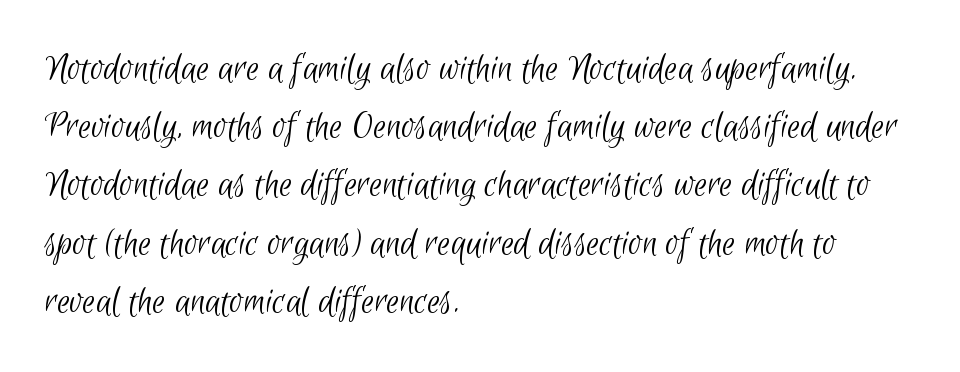
{"serif": "no", "bold": "no", "weight": "light", "width": "condensed", "stroke_contrast": "low", "x_height": "small", "monospaced": "no", "underline": "no", "align": "left", "line_spacing": "normal", "line_spacing_ratio": 1.42, "letter_spacing": "normal", "letter_spacing_em": 0.0, "glyph_px": 41}
